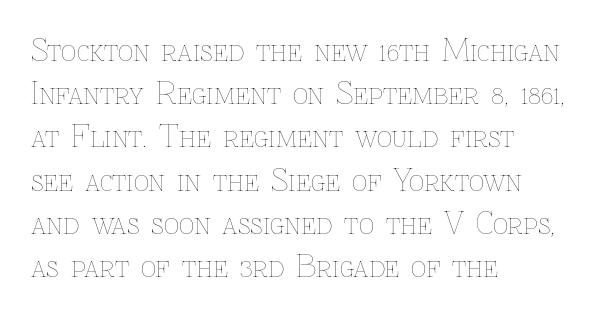
This sample has the flowing, uneven cadence of proportional lettering. Nothing unusual about the tracking: characters are spaced as the font intends. Reading down the column, the eye jumps a familiar distance to each next line. Is there any slant? The stems are plumb.
